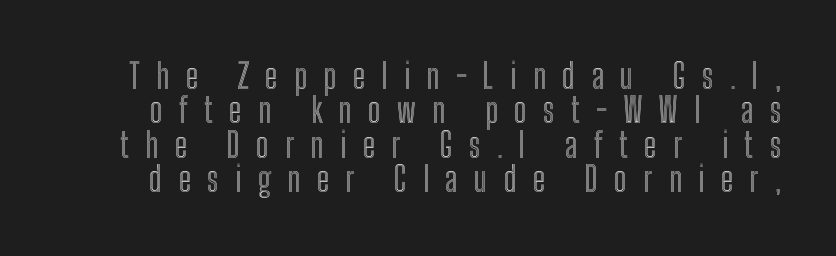
Q: Is the text italic (slanted)? A: No, it is upright.
Q: Is the text underlined? A: No.
Q: Is the spacing between letters normal or unusually wide? A: Unusually wide.
Q: Is the spacing between lines tight, normal or loose? A: Tight.
Q: Width (condensed, normal, or wide)? A: Condensed.
Q: x-height? A: Medium.
Q: Monospaced? A: No.
